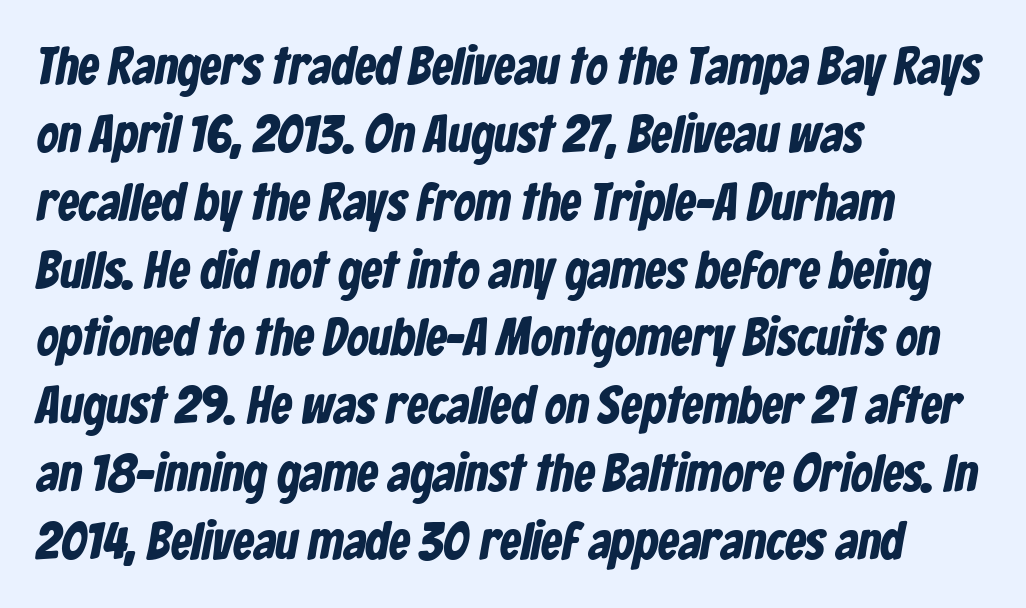
{"serif": "no", "bold": "yes", "weight": "bold", "width": "condensed", "stroke_contrast": "low", "x_height": "medium", "monospaced": "no", "underline": "no", "align": "left", "line_spacing": "normal", "line_spacing_ratio": 1.28, "letter_spacing": "normal", "letter_spacing_em": 0.0, "glyph_px": 53}
